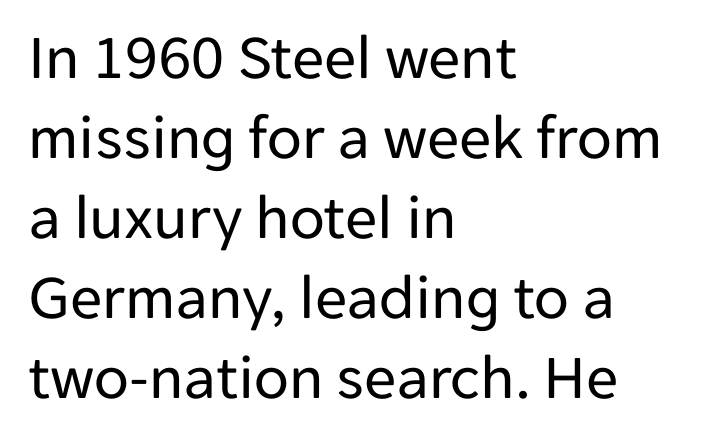
No heavy texture on the line: the type isn't bold. The string is rendered with underlining switched off. A typesetter would call this proportional, since set widths differ per character. The typeface chosen for these lines omits serifs. Ordinary non-slanted type is in use. Default kerning and tracking; the words read as compact shapes.
